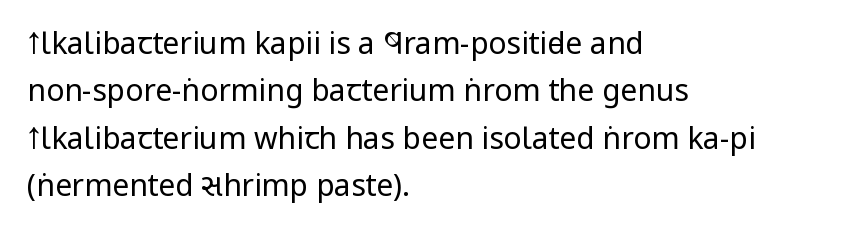
You could not count columns in this text — the font is proportionally spaced. No word sits above an underline. One-word summary of the alignment: left. Notice how the stems are strictly vertical — no italics here.
